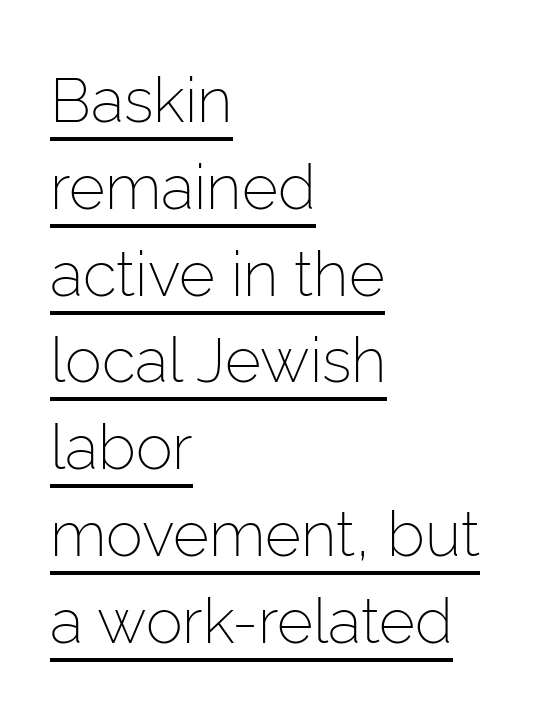
Teacher's note: observe the even left margin — that is flush-left alignment. Each letter's strokes conclude bluntly, with no projecting serifs. These lines sit exactly where default settings would place them. Is this a fixed-width face? No — the glyphs have proportional, varying widths. You can see a thin bar hugging the bottom of the glyphs.
